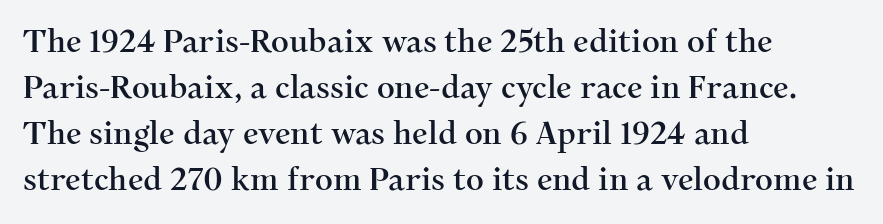
{"serif": "yes", "italic": "no", "width": "normal", "stroke_contrast": "medium", "x_height": "medium", "monospaced": "no", "underline": "no", "align": "left", "line_spacing": "normal", "line_spacing_ratio": 1.48, "letter_spacing": "normal", "letter_spacing_em": 0.0, "glyph_px": 31}
